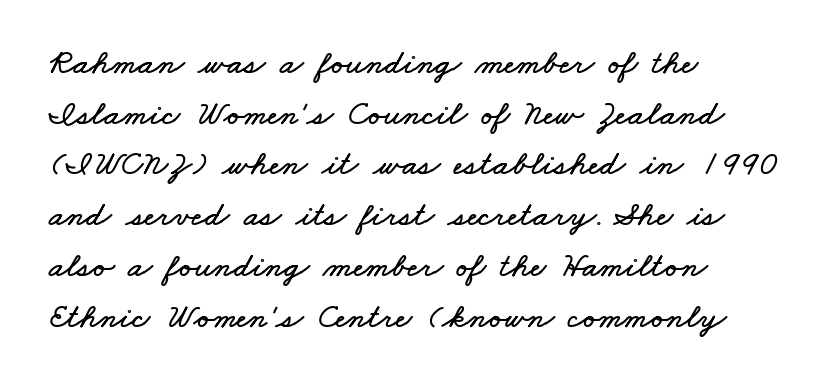
{"width": "wide", "stroke_contrast": "low", "x_height": "small", "monospaced": "no", "underline": "no", "align": "left", "line_spacing": "normal", "line_spacing_ratio": 1.45, "letter_spacing": "normal", "letter_spacing_em": 0.0, "glyph_px": 35}
